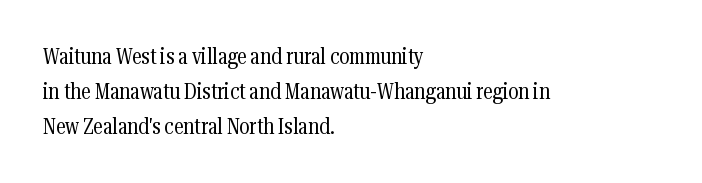
The image shows 22 px text type, upright; set left-aligned, normal line spacing (1.59x), normal letter spacing, not underlined.
